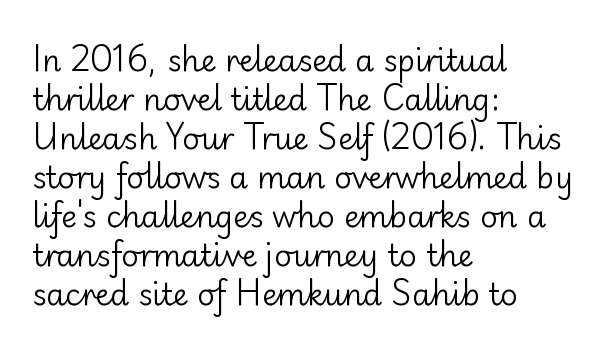
Q: Is the text bold? A: No.
Q: Is the text italic (slanted)? A: No, it is upright.
Q: Is the typeface a serif or a sans-serif typeface? A: Sans-serif.
Q: Is the text underlined? A: No.
Q: How is the paragraph aligned? A: Left-aligned.
Q: Is the spacing between letters normal or unusually wide? A: Normal.
Q: Is the spacing between lines tight, normal or loose? A: Normal.
Q: Width (condensed, normal, or wide)? A: Normal.
Q: Stroke contrast? A: Low.
Q: x-height? A: Small.
Q: Monospaced? A: No.
